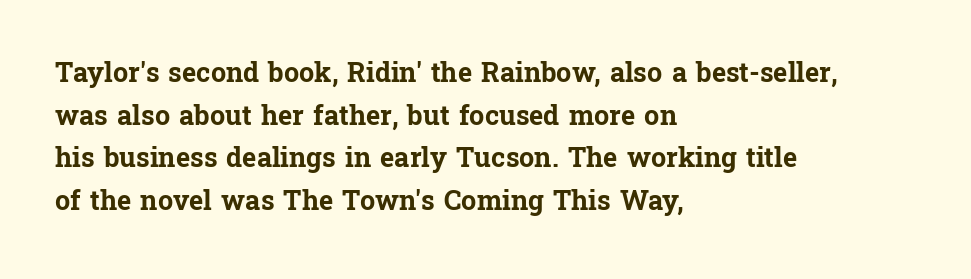
Typesetter's note: full bold, strokes at maximum text heaviness. Compared with typical paragraphs, the rows here are spaced about the same. Layout note: lines flush left. The passage shown is not underscored anywhere.
